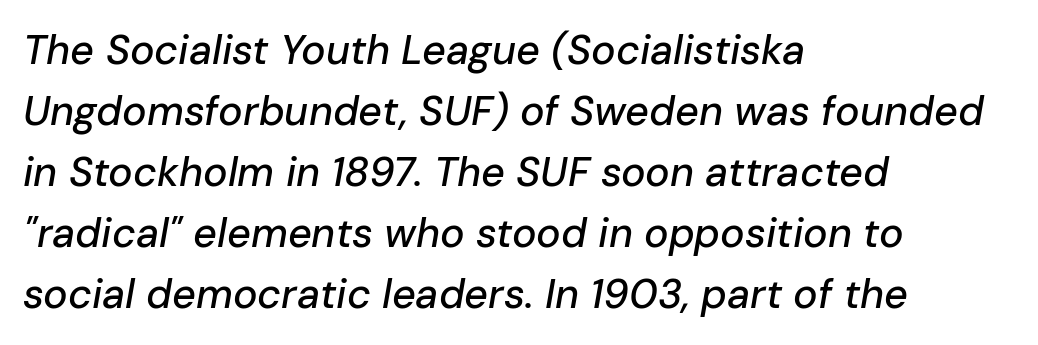
Q: Is the text italic (slanted)? A: Yes, it leans right by about 10 degrees.
Q: Is the text underlined? A: No.
Q: How is the paragraph aligned? A: Left-aligned.
Q: Is the spacing between letters normal or unusually wide? A: Normal.
Q: Is the spacing between lines tight, normal or loose? A: Normal.
Q: Width (condensed, normal, or wide)? A: Normal.
Q: Stroke contrast? A: Low.
Q: x-height? A: Medium.
Q: Monospaced? A: No.
